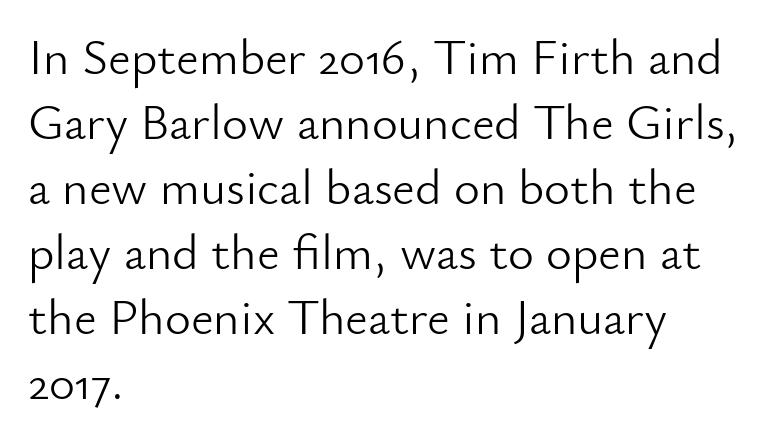
The image shows 50 px light sans-serif type, upright; set left-aligned, normal line spacing (1.3x), normal letter spacing, not underlined; low stroke contrast and a small x-height.
